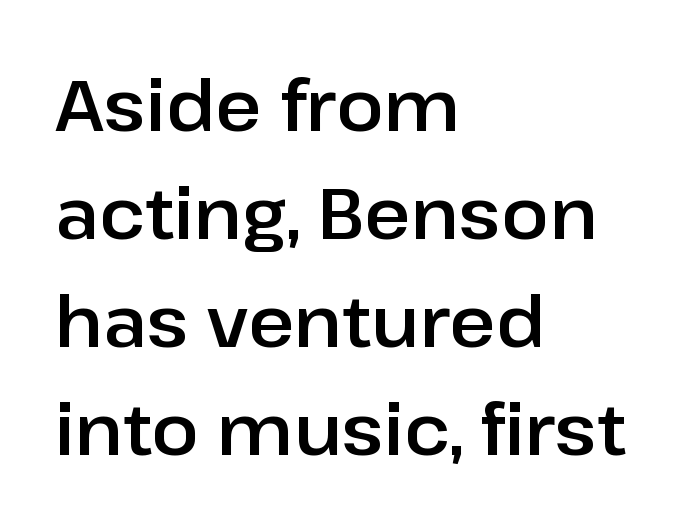
The image shows 71 px sans-serif type, upright; set left-aligned, normal line spacing (1.52x), normal letter spacing, not underlined; low stroke contrast and a medium x-height.
